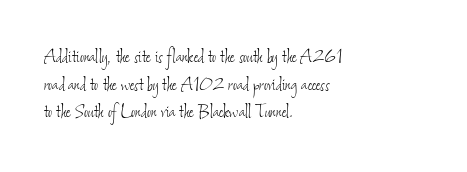
Q: Is the text bold? A: No.
Q: Is the text underlined? A: No.
Q: How is the paragraph aligned? A: Left-aligned.
Q: Is the spacing between letters normal or unusually wide? A: Normal.
Q: Is the spacing between lines tight, normal or loose? A: Normal.
